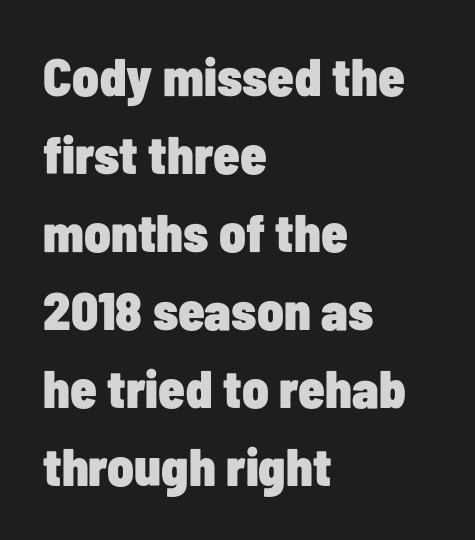
The image shows 53 px heavy, condensed sans-serif type, upright; set left-aligned, normal line spacing (1.47x), normal letter spacing, not underlined; low stroke contrast and a medium x-height.
